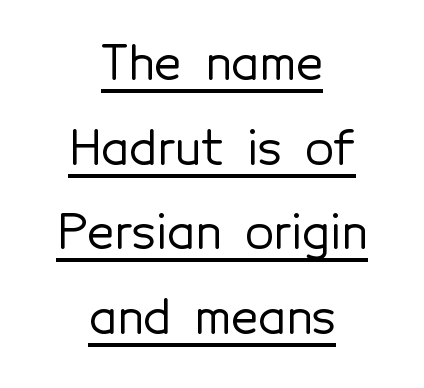
Unlike italic type, these characters show no tilt at all. Underlined type. The gaps between neighbouring characters are ordinary and unremarkable. These lines are rendered in a variable-pitch font. A centered setting, common on invitations and titles, is used for this passage.
